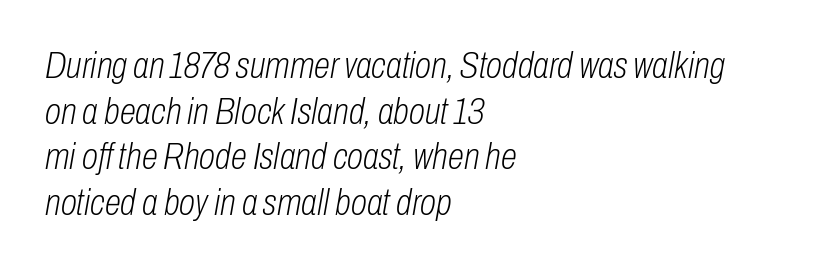
Q: Is the text bold? A: No.
Q: Is the text italic (slanted)? A: Yes, it leans right by about 10 degrees.
Q: Is the text underlined? A: No.
Q: How is the paragraph aligned? A: Left-aligned.
Q: Is the spacing between letters normal or unusually wide? A: Normal.
Q: Width (condensed, normal, or wide)? A: Condensed.
Q: Stroke contrast? A: Low.
Q: x-height? A: Medium.
Q: Monospaced? A: No.
